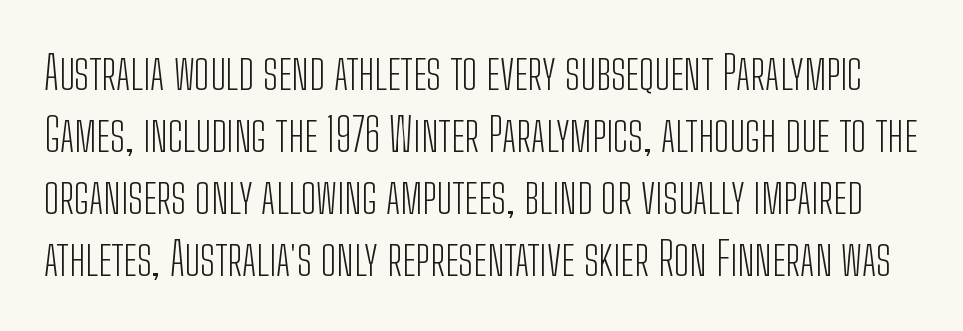
Character widths vary here, with narrow letters taking less room than wide ones. Spacing between characters is what you'd get straight out of the box. Type style note: lacks serifs. One glance says typical: line gaps are just what's usual.
